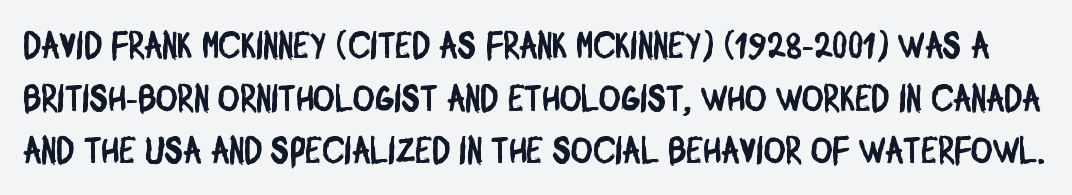
The image shows 37 px condensed sans-serif type; set normal line spacing (1.42x), normal letter spacing, not underlined; low stroke contrast and a large x-height.
